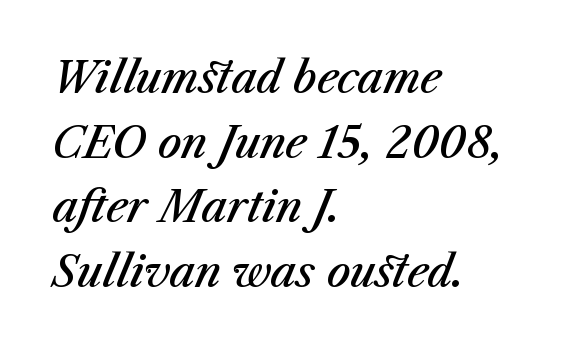
The image shows 42 px semibold type, italic (leaning right); set left-aligned, normal line spacing (1.54x), normal letter spacing, not underlined; medium stroke contrast and a medium x-height.
